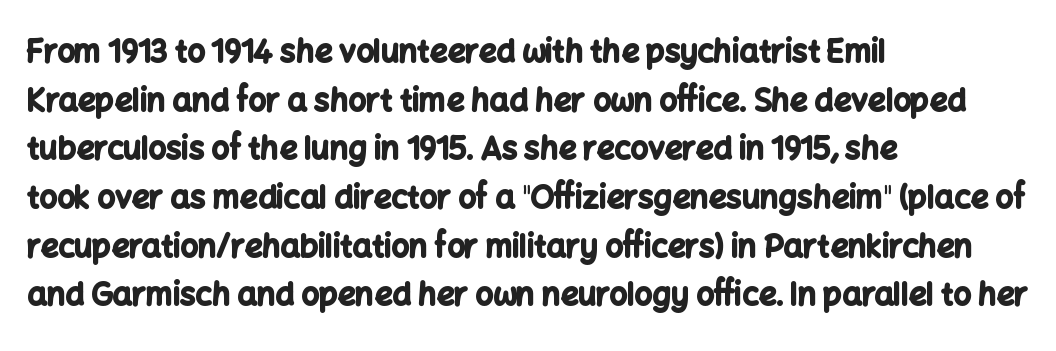
The image shows 31 px bold sans-serif type, upright; set left-aligned, normal line spacing (1.57x), normal letter spacing, not underlined; low stroke contrast and a medium x-height.
